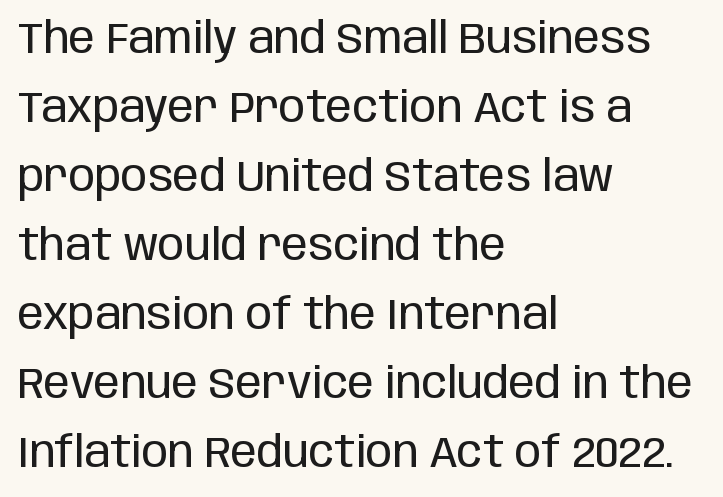
In terms of posture, this sample is upright. Are there feet on the stems? There aren't — it's a sans. The passage shown has conventional tracking throughout. Check the space under the baseline: it is left empty. The letters advance in unequal steps, a hallmark of proportional type. The leading is moderate, giving the passage an even texture.
